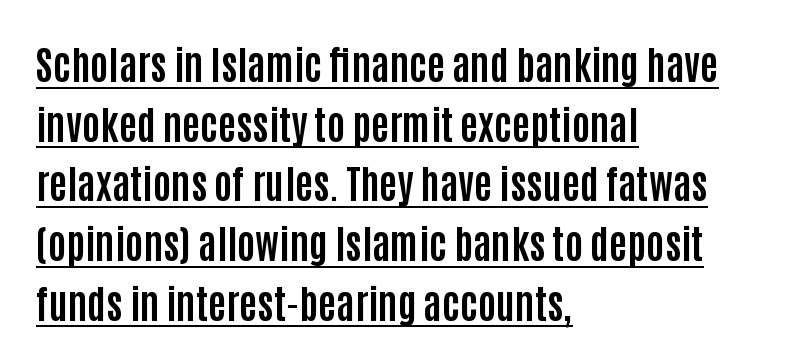
The image shows 39 px bold, condensed sans-serif type, upright; set left-aligned, normal line spacing (1.53x), normal letter spacing, underlined; low stroke contrast and a large x-height.
